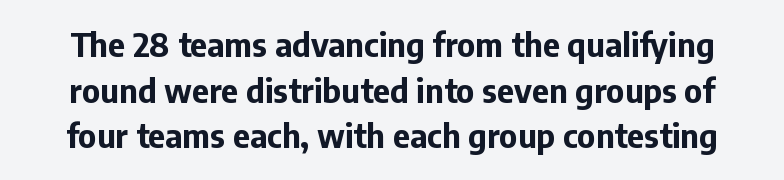
Q: Is the text bold? A: Yes.
Q: Is the text italic (slanted)? A: No, it is upright.
Q: Is the typeface a serif or a sans-serif typeface? A: Sans-serif.
Q: Is the text underlined? A: No.
Q: Is the spacing between letters normal or unusually wide? A: Normal.
Q: Is the spacing between lines tight, normal or loose? A: Normal.
Q: Width (condensed, normal, or wide)? A: Normal.
Q: Stroke contrast? A: Low.
Q: x-height? A: Medium.
Q: Monospaced? A: No.
